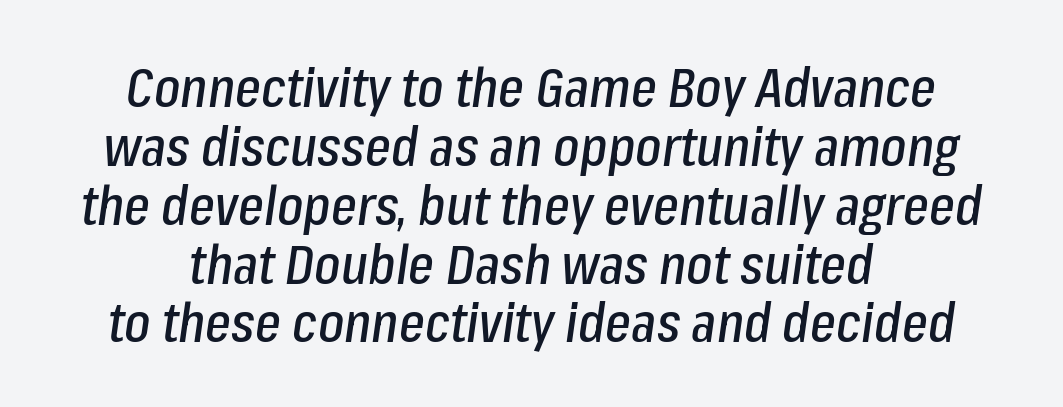
{"italic": "yes", "lean": "right", "slant_degrees": 8, "width": "condensed", "stroke_contrast": "low", "x_height": "medium", "monospaced": "no", "underline": "no", "align": "center", "line_spacing": "tight", "line_spacing_ratio": 1.07, "letter_spacing": "normal", "letter_spacing_em": 0.0, "glyph_px": 55}
